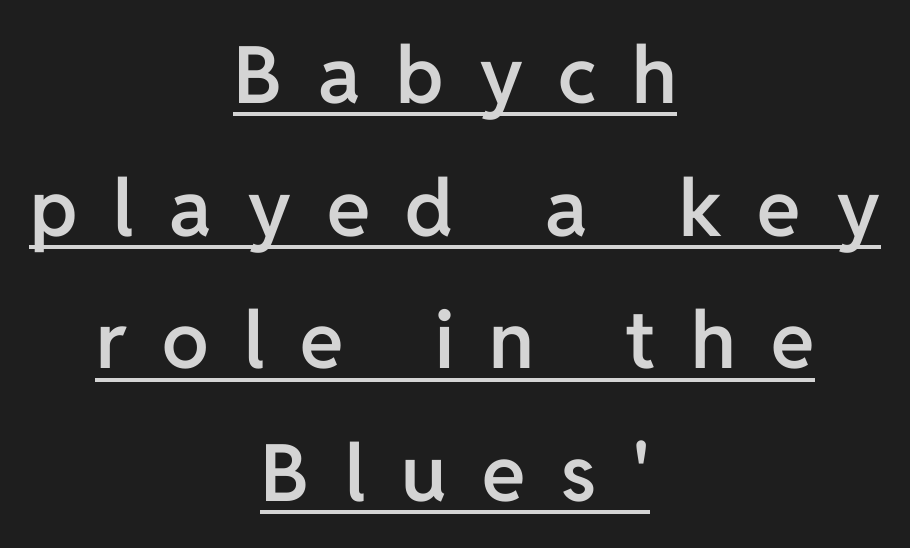
Vertically, the passage feels balanced, rows spaced as you'd expect. The letters advance in unequal steps, a hallmark of proportional type. In terms of posture, this sample is upright. The rendering positions every line midway between the sides. Descenders here cross a horizontal rule under the line. Stroke terminals: plain, sans-serif.
